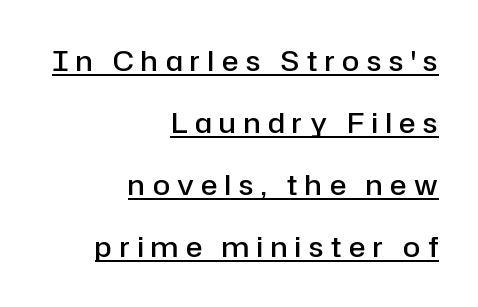
{"serif": "no", "italic": "no", "bold": "semi", "weight": "semibold", "width": "normal", "stroke_contrast": "low", "x_height": "medium", "monospaced": "no", "underline": "yes", "align": "right", "line_spacing": "loose", "line_spacing_ratio": 2.22, "letter_spacing": "wide", "letter_spacing_em": 0.27, "glyph_px": 28}
